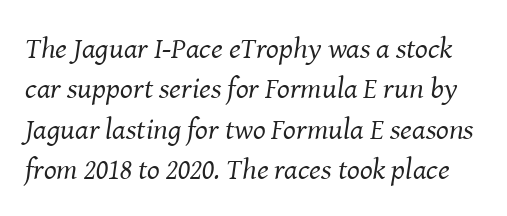
Think standard paragraph weight, or any step lighter than that. The rendering uses natural spacing where letterforms have individual widths. The strip under each line holds only bare page. The glyphs look as if they've been sheared to an angle.
